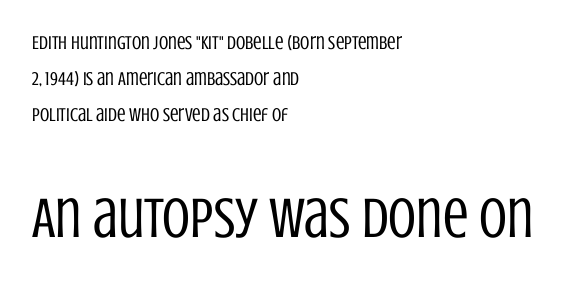
{"serif": "no", "italic": "no", "bold": "no", "weight": "regular", "width": "condensed", "stroke_contrast": "low", "x_height": "large", "monospaced": "no", "underline": "no", "align": "left", "line_spacing": "loose", "line_spacing_ratio": 1.9, "letter_spacing": "normal", "letter_spacing_em": 0.0, "larger_block": "second", "size_ratio": 3.0, "glyph_px": 57}
